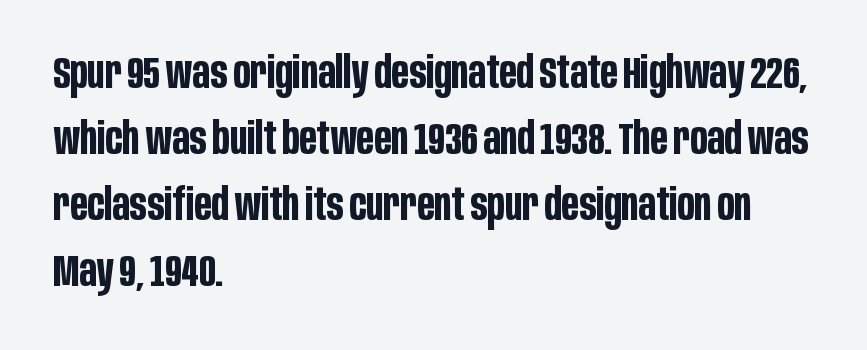
Varying glyph widths throughout — classic text-font behaviour. Nope, not italic — everything's standing straight. A bare baseline throughout the passage. Check where the strokes stop: nothing finishes them off — pure sans.
